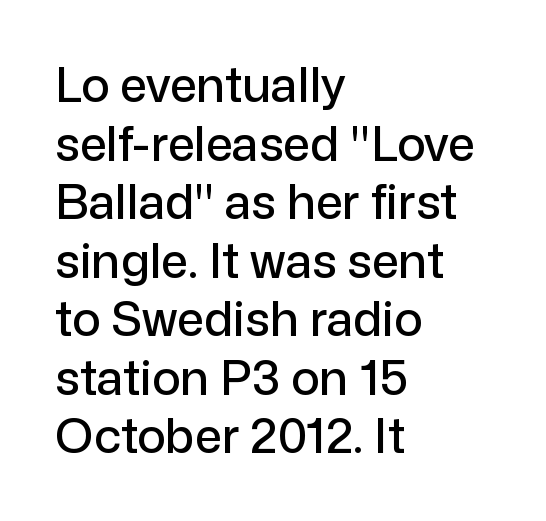
{"serif": "no", "italic": "no", "width": "normal", "stroke_contrast": "low", "x_height": "medium", "monospaced": "no", "underline": "no", "align": "left", "line_spacing_ratio": 1.22, "letter_spacing": "normal", "letter_spacing_em": 0.0, "glyph_px": 48}
